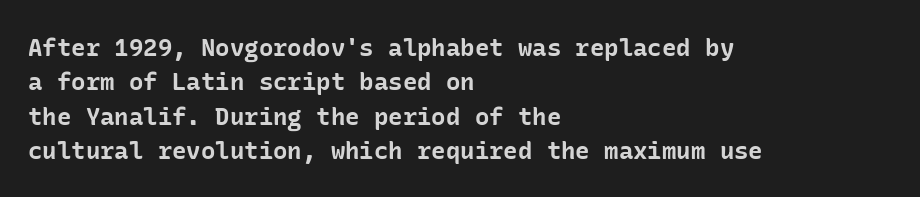
The passage shown is emphatically bold. The space directly below the letters is spotless. Italic? Not at all — the glyphs are vertical. The block of text has a typical density, with ordinary space between rows.
